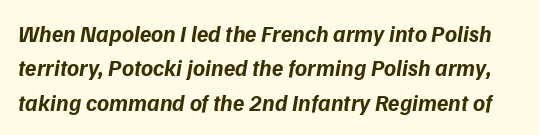
{"italic": "yes", "lean": "right", "slant_degrees": 9, "bold": "yes", "underline": "no", "line_spacing": "normal", "line_spacing_ratio": 1.5, "letter_spacing": "normal", "letter_spacing_em": 0.0, "glyph_px": 23}
